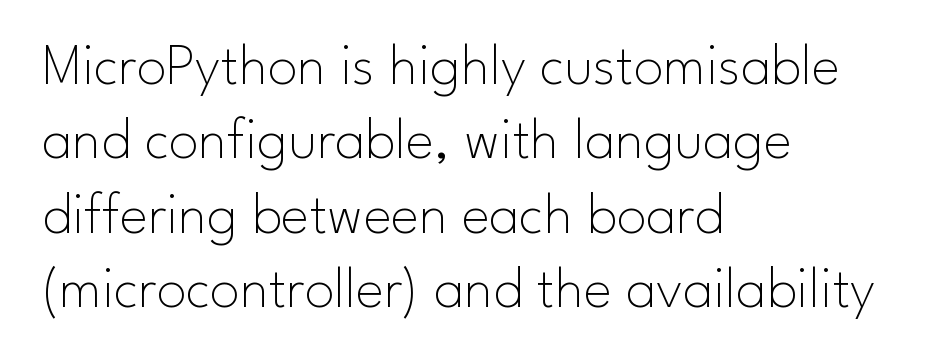
{"serif": "no", "italic": "no", "bold": "no", "weight": "thin", "width": "normal", "stroke_contrast": "low", "x_height": "small", "monospaced": "no", "underline": "no", "align": "left", "line_spacing_ratio": 1.24, "letter_spacing": "normal", "letter_spacing_em": 0.0, "glyph_px": 60}
